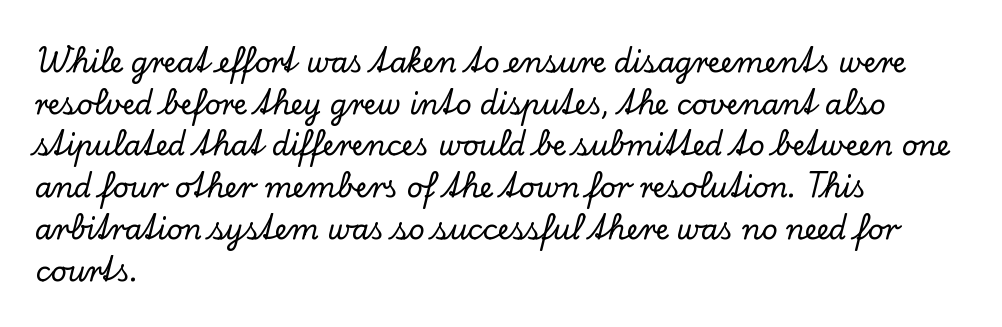
The image shows 28 px serif type; set left-aligned, normal line spacing (1.49x), normal letter spacing, not underlined; low stroke contrast and a small x-height.
